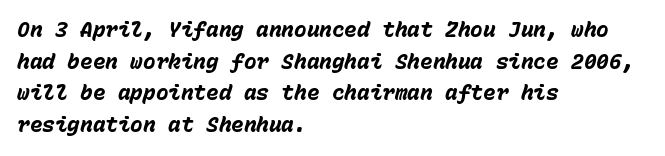
{"italic": "yes", "lean": "right", "slant_degrees": 15, "bold": "yes", "underline": "no", "align": "left", "line_spacing": "normal", "line_spacing_ratio": 1.51, "letter_spacing": "normal", "letter_spacing_em": 0.0, "glyph_px": 21}
